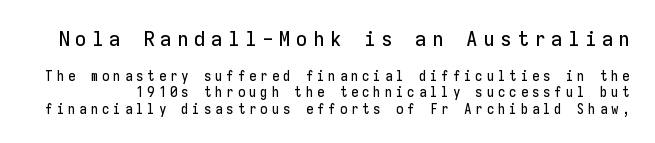
Q: Is the text italic (slanted)? A: No, it is upright.
Q: Is the text underlined? A: No.
Q: Is the spacing between letters normal or unusually wide? A: Unusually wide.
Q: Which block of text is set in a larger size, the first (top) or the second (bottom)? A: The first (top) one.
